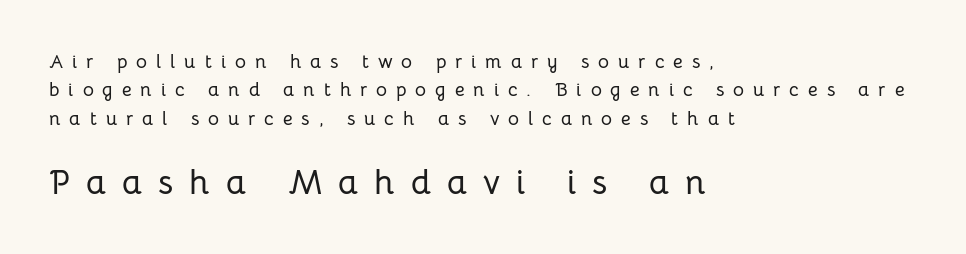
Q: Is the text italic (slanted)? A: No, it is upright.
Q: Is the typeface a serif or a sans-serif typeface? A: Sans-serif.
Q: Is the text underlined? A: No.
Q: How is the paragraph aligned? A: Left-aligned.
Q: Is the spacing between letters normal or unusually wide? A: Unusually wide.
Q: Is the spacing between lines tight, normal or loose? A: Normal.
Q: Which block of text is set in a larger size, the first (top) or the second (bottom)? A: The second (bottom) one.
Q: Width (condensed, normal, or wide)? A: Normal.
Q: Stroke contrast? A: Low.
Q: x-height? A: Medium.
Q: Monospaced? A: No.
